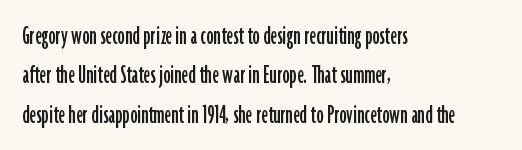
The image shows 29 px condensed sans-serif type, upright; set left-aligned, normal line spacing (1.36x), normal letter spacing, not underlined; low stroke contrast and a medium x-height.
